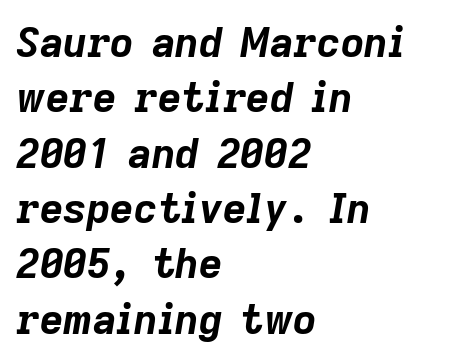
{"italic": "yes", "lean": "right", "slant_degrees": 9, "bold": "yes", "weight": "bold", "width": "normal", "stroke_contrast": "low", "x_height": "medium", "monospaced": "no", "underline": "no", "align": "left", "line_spacing": "normal", "line_spacing_ratio": 1.35, "letter_spacing": "normal", "letter_spacing_em": 0.0, "glyph_px": 41}
